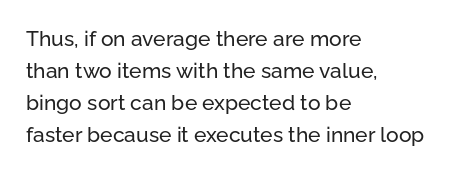
Spacing between characters is what you'd get straight out of the box. This sample is left-justified, so line endings fall wherever the words run out. Has an underline been added? It has not. Evenly set lines give the paragraph a standard silhouette. You can tell it's not italic because the verticals are truly vertical.
